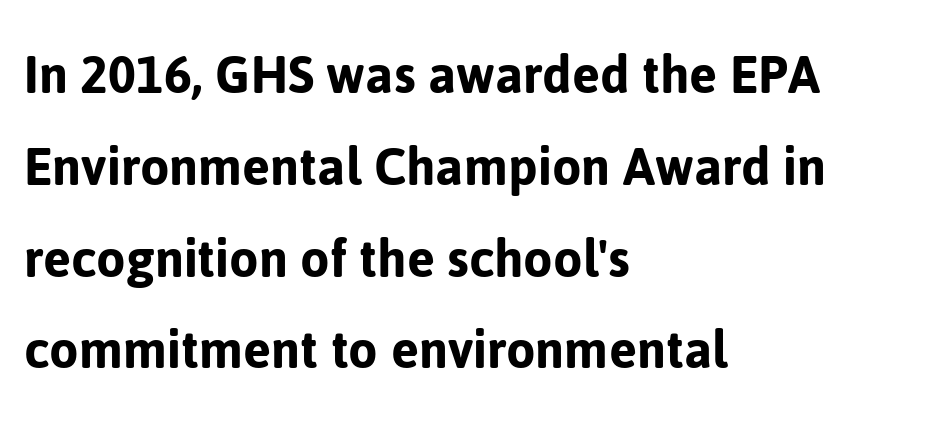
Q: Is the text italic (slanted)? A: No, it is upright.
Q: Is the typeface a serif or a sans-serif typeface? A: Sans-serif.
Q: Is the text underlined? A: No.
Q: How is the paragraph aligned? A: Left-aligned.
Q: Is the spacing between letters normal or unusually wide? A: Normal.
Q: Is the spacing between lines tight, normal or loose? A: Normal.
Q: Width (condensed, normal, or wide)? A: Normal.
Q: Stroke contrast? A: Low.
Q: x-height? A: Medium.
Q: Monospaced? A: No.
